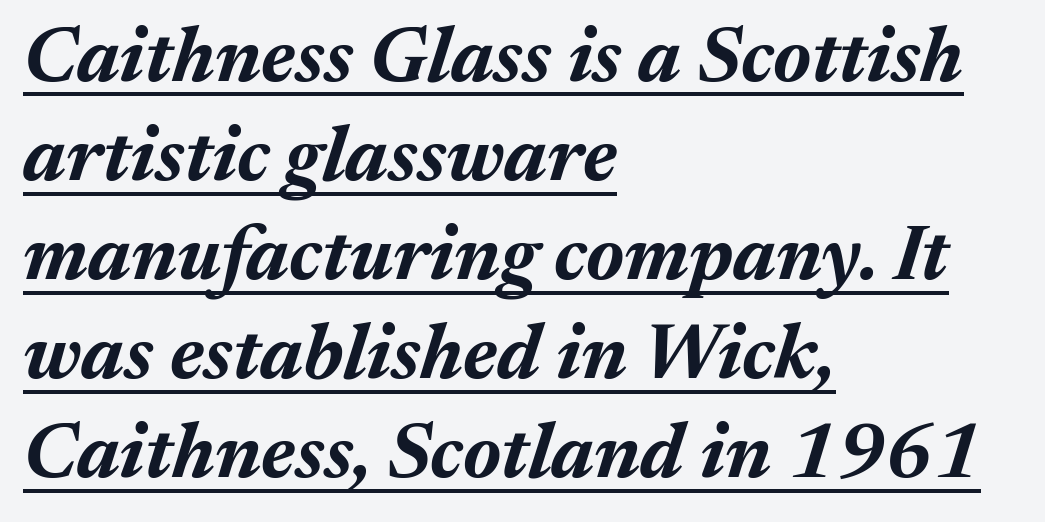
{"italic": "yes", "lean": "right", "slant_degrees": 17, "bold": "yes", "weight": "bold", "width": "normal", "stroke_contrast": "medium", "x_height": "medium", "monospaced": "no", "underline": "yes", "align": "left", "line_spacing": "normal", "line_spacing_ratio": 1.27, "letter_spacing": "normal", "letter_spacing_em": 0.0, "glyph_px": 78}
